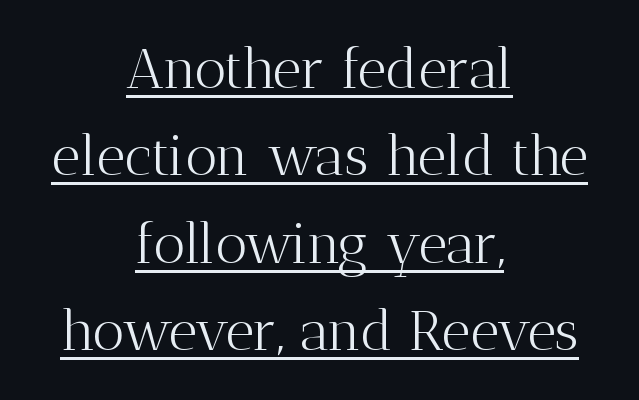
Does the lettering tilt? It doesn't — this is upright. Does extra space separate the letters? No, they use regular spacing. Regular leading. The text block is weighted toward neither margin, spreading evenly from the middle. Do the characters align in a grid? No, the font is proportional.
